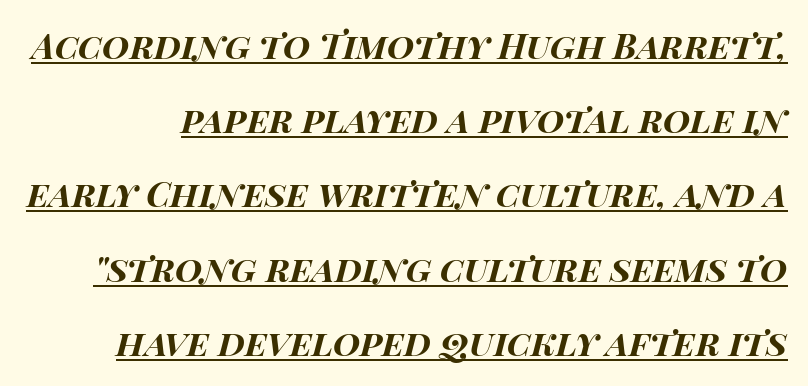
{"italic": "yes", "lean": "right", "slant_degrees": 14, "bold": "yes", "weight": "bold", "width": "wide", "stroke_contrast": "high", "x_height": "large", "monospaced": "no", "underline": "yes", "line_spacing": "loose", "line_spacing_ratio": 2.12, "letter_spacing": "normal", "letter_spacing_em": 0.0, "glyph_px": 35}
